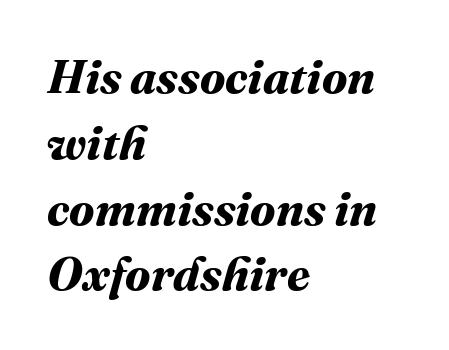
Q: Is the text bold? A: Yes.
Q: Is the text underlined? A: No.
Q: How is the paragraph aligned? A: Left-aligned.
Q: Is the spacing between letters normal or unusually wide? A: Normal.
Q: Is the spacing between lines tight, normal or loose? A: Normal.
Q: Width (condensed, normal, or wide)? A: Normal.
Q: Stroke contrast? A: Medium.
Q: x-height? A: Medium.
Q: Monospaced? A: No.
